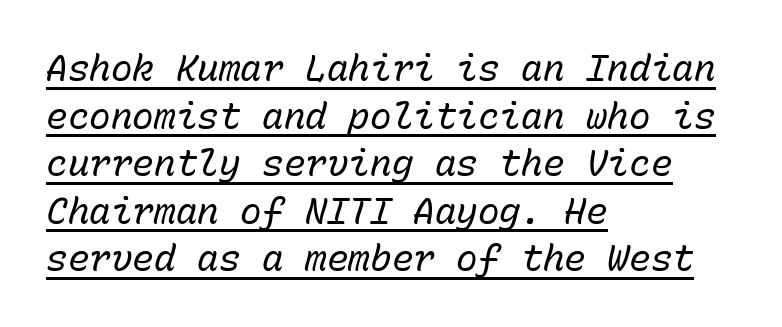
The image shows 36 px regular-weight type, italic (leaning right), monospaced; set left-aligned, normal line spacing (1.32x), normal letter spacing, underlined; low stroke contrast and a medium x-height.
